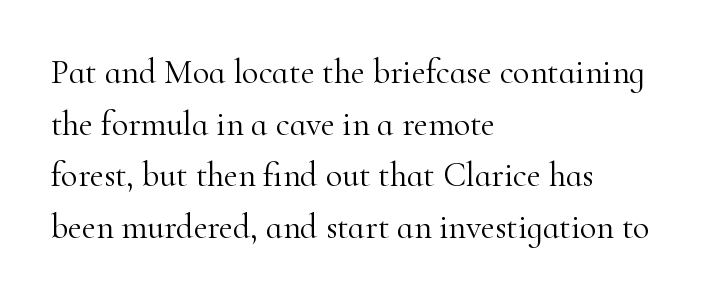
Is the stroke heavy? The answer is a plain regular-or-lighter. Type style note: has serifs. The type is set solid horizontally, with unmodified tracking. The lines are quadded left. Summary of vertical rhythm: regular, with standard interline spacing. The face used here is proportionally spaced, like ordinary book or web type.
